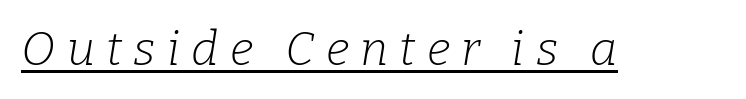
{"serif": "yes", "italic": "yes", "lean": "right", "slant_degrees": 9, "bold": "no", "weight": "light", "width": "normal", "stroke_contrast": "low", "x_height": "medium", "monospaced": "no", "underline": "yes", "letter_spacing": "wide", "letter_spacing_em": 0.24, "glyph_px": 47}
